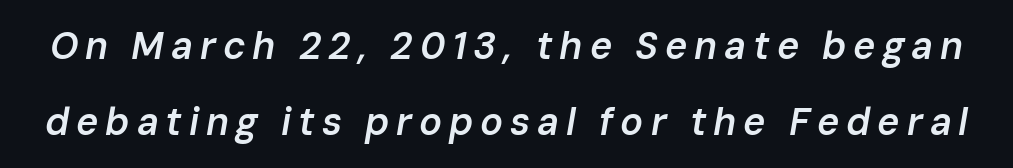
The image shows 38 px semibold type, italic (leaning right); set loose line spacing (1.99x), not underlined; low stroke contrast and a medium x-height.
